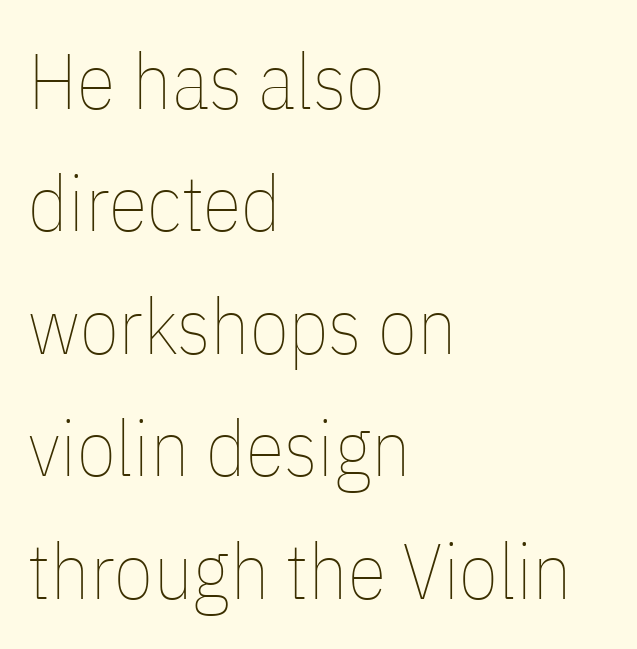
The image shows 79 px thin, condensed type, upright; set left-aligned, normal line spacing (1.55x), normal letter spacing, not underlined; low stroke contrast and a medium x-height.
